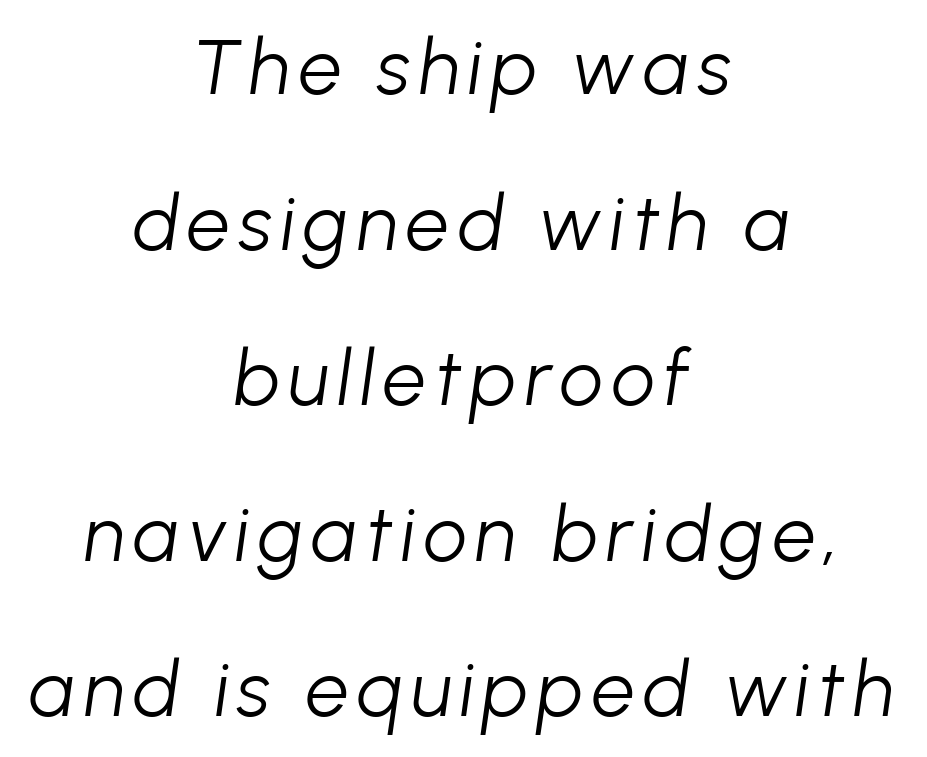
{"italic": "yes", "lean": "right", "slant_degrees": 8, "bold": "no", "weight": "light", "width": "normal", "stroke_contrast": "low", "x_height": "medium", "monospaced": "no", "underline": "no", "align": "center", "line_spacing": "loose", "line_spacing_ratio": 2.02, "glyph_px": 77}
